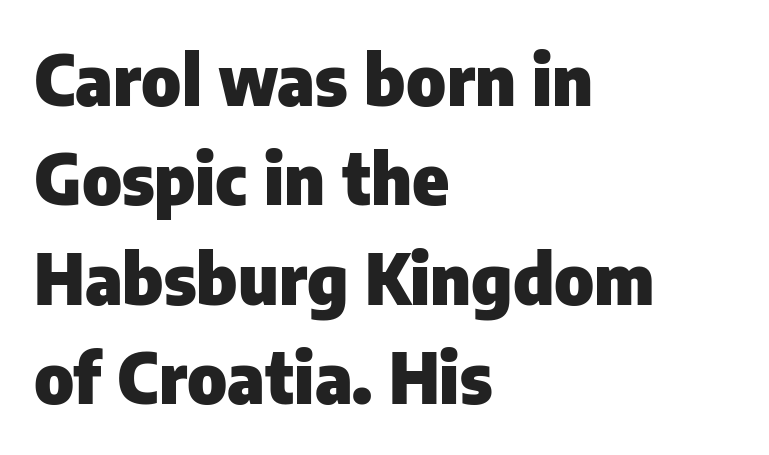
{"serif": "no", "italic": "no", "bold": "yes", "weight": "heavy", "width": "normal", "stroke_contrast": "low", "x_height": "medium", "monospaced": "no", "underline": "no", "align": "left", "line_spacing": "normal", "line_spacing_ratio": 1.44, "letter_spacing": "normal", "letter_spacing_em": 0.0, "glyph_px": 69}
